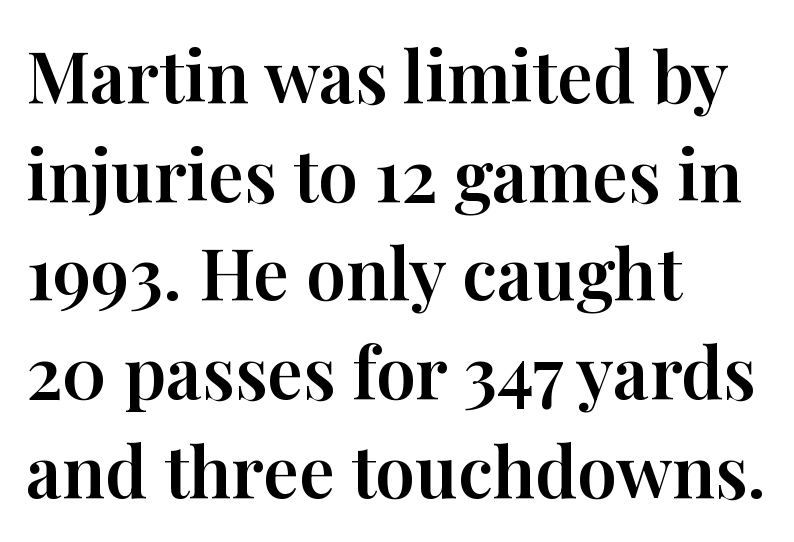
Q: Is the text italic (slanted)? A: No, it is upright.
Q: Is the typeface a serif or a sans-serif typeface? A: Serif.
Q: Is the text underlined? A: No.
Q: How is the paragraph aligned? A: Left-aligned.
Q: Is the spacing between letters normal or unusually wide? A: Normal.
Q: Is the spacing between lines tight, normal or loose? A: Normal.
Q: Width (condensed, normal, or wide)? A: Normal.
Q: Stroke contrast? A: High.
Q: x-height? A: Medium.
Q: Monospaced? A: No.
